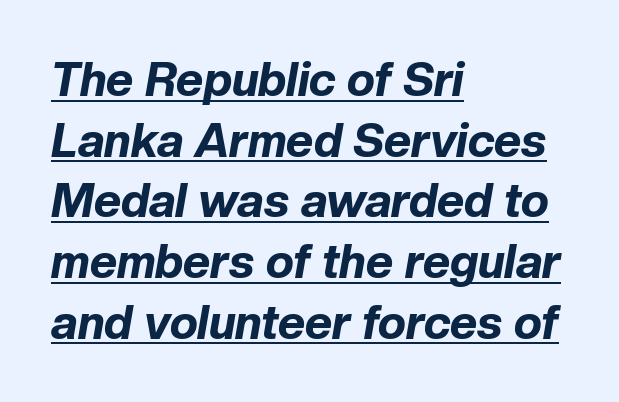
Q: Is the text bold? A: Yes.
Q: Is the text italic (slanted)? A: Yes, it leans right by about 10 degrees.
Q: Is the text underlined? A: Yes.
Q: How is the paragraph aligned? A: Left-aligned.
Q: Is the spacing between letters normal or unusually wide? A: Normal.
Q: Is the spacing between lines tight, normal or loose? A: Normal.
Q: Width (condensed, normal, or wide)? A: Normal.
Q: Stroke contrast? A: Low.
Q: x-height? A: Medium.
Q: Monospaced? A: No.
